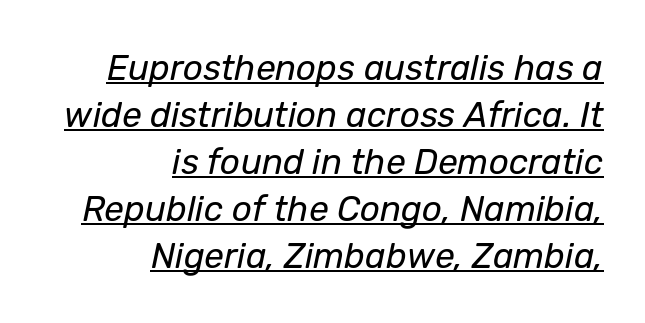
The image shows 35 px regular-weight type, italic (leaning right); set right-aligned, normal line spacing (1.34x), normal letter spacing, underlined; low stroke contrast and a medium x-height.
